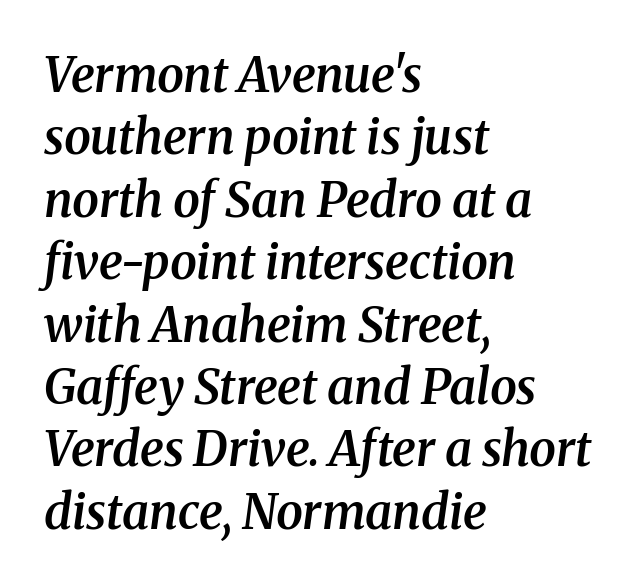
{"serif": "yes", "italic": "yes", "lean": "right", "slant_degrees": 8, "bold": "semi", "weight": "semibold", "width": "normal", "stroke_contrast": "medium", "x_height": "medium", "monospaced": "no", "underline": "no", "align": "left", "line_spacing": "normal", "line_spacing_ratio": 1.3, "letter_spacing": "normal", "letter_spacing_em": 0.0, "glyph_px": 48}
